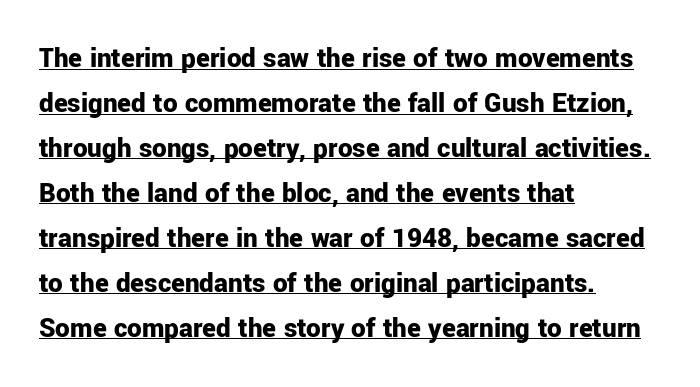
Posture: upright roman. Short note: letters normally spaced. You can see a thin bar hugging the bottom of the glyphs. This is heavy type, rendered in bold. The space between consecutive lines is moderate. Is the block centered? No — it sits flush against the left margin.
